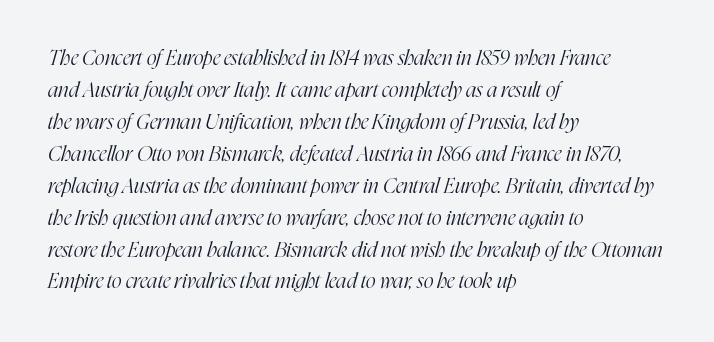
Glance below the letters and you will spot only blank space. Compared with ordinary roman type, these characters are visibly tilted. Compared with typical paragraphs, the rows here are spaced about the same. Look at the tracking — it's just the regular setting, nothing added.
